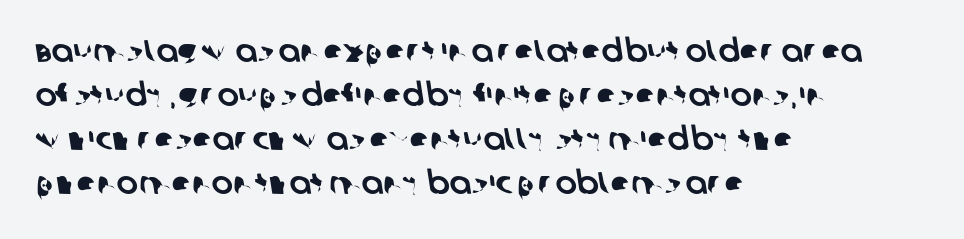
The image shows 32 px sans-serif type; set left-aligned, normal line spacing (1.37x), normal letter spacing, not underlined; low stroke contrast and a large x-height.
